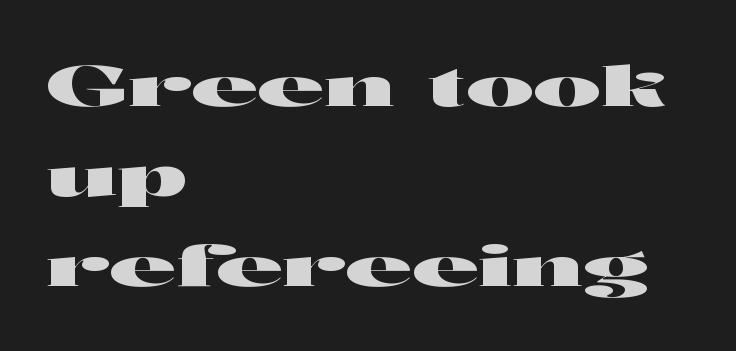
Characters follow at the spacing the type designer built in. A bare baseline throughout the passage. The space between consecutive lines is moderate. Short and long lines alike share a common starting point at left. This sample has the flowing, uneven cadence of proportional lettering. Typographically, this falls in the sans-serif category.
